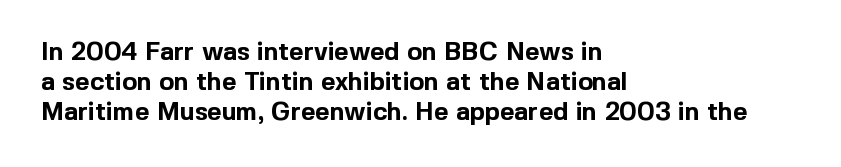
Q: Is the text bold? A: Yes.
Q: Is the text italic (slanted)? A: No, it is upright.
Q: Is the text underlined? A: No.
Q: How is the paragraph aligned? A: Left-aligned.
Q: Is the spacing between letters normal or unusually wide? A: Normal.
